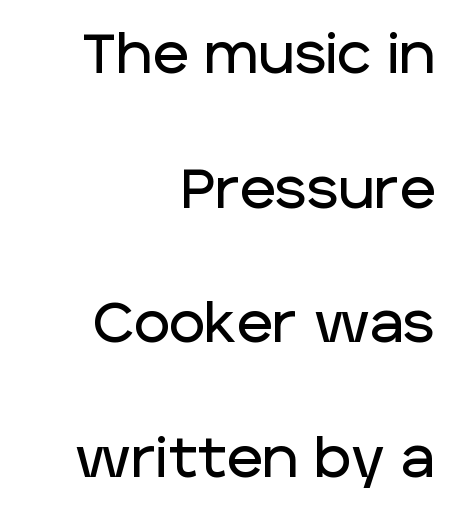
{"serif": "no", "italic": "no", "width": "normal", "stroke_contrast": "low", "x_height": "large", "monospaced": "no", "underline": "no", "align": "right", "line_spacing": "loose", "line_spacing_ratio": 2.45, "letter_spacing": "normal", "letter_spacing_em": 0.0, "glyph_px": 55}
